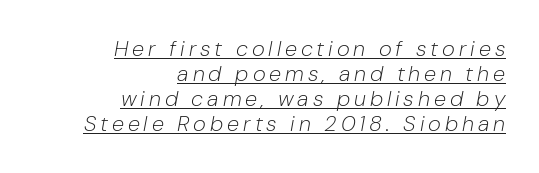
Alignment: flush right. Decoration check: the copy is underlined. The font sits on the lighter half of the weight spectrum, regular included. The specimen reads as italic at a glance.
